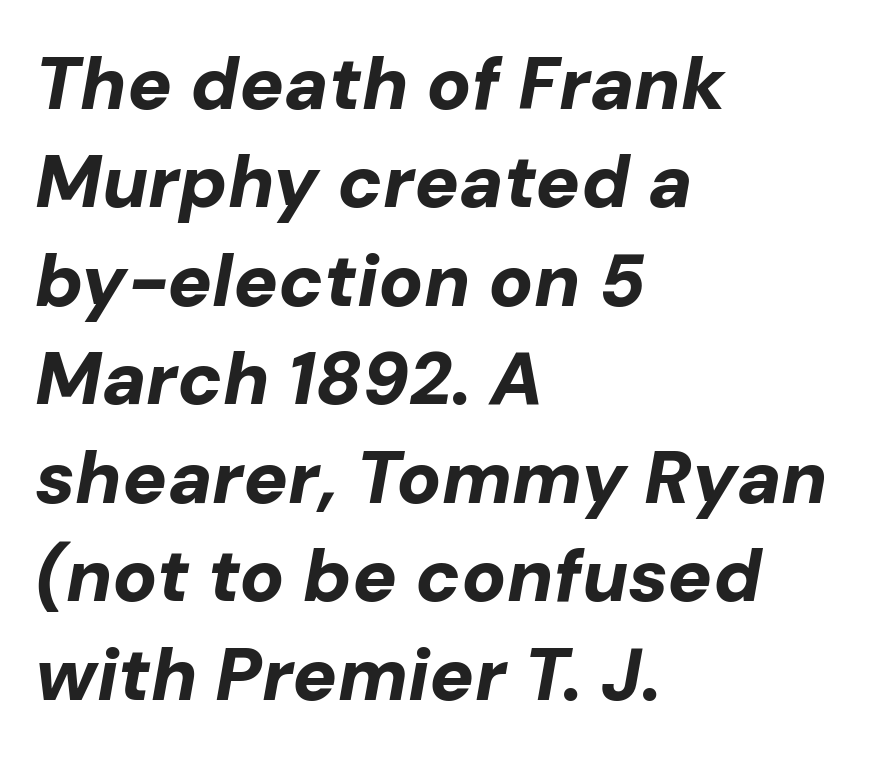
{"italic": "yes", "lean": "right", "slant_degrees": 10, "bold": "yes", "weight": "bold", "width": "normal", "stroke_contrast": "low", "x_height": "medium", "monospaced": "no", "underline": "no", "align": "left", "line_spacing": "normal", "line_spacing_ratio": 1.33, "letter_spacing": "normal", "letter_spacing_em": 0.0, "glyph_px": 74}
